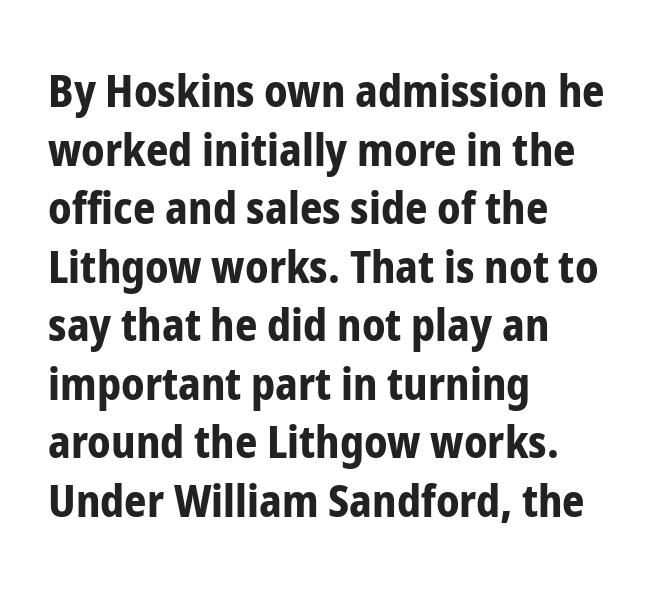
Q: Is the text bold? A: Yes.
Q: Is the text italic (slanted)? A: No, it is upright.
Q: Is the typeface a serif or a sans-serif typeface? A: Sans-serif.
Q: Is the text underlined? A: No.
Q: How is the paragraph aligned? A: Left-aligned.
Q: Is the spacing between letters normal or unusually wide? A: Normal.
Q: Is the spacing between lines tight, normal or loose? A: Normal.
Q: Width (condensed, normal, or wide)? A: Condensed.
Q: Stroke contrast? A: Low.
Q: x-height? A: Medium.
Q: Monospaced? A: No.
